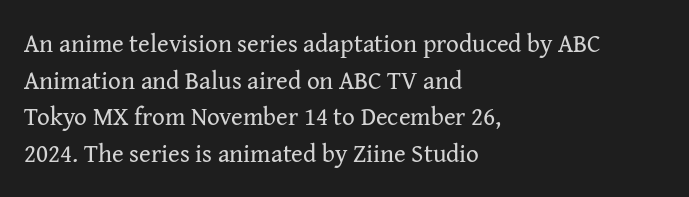
Weight: in the light-to-regular range. In CSS terms this would be text-align: left. The letters stand straight up with perfectly vertical stems. Each new line begins a customary step beneath the previous one. Characters follow at the spacing the type designer built in.
